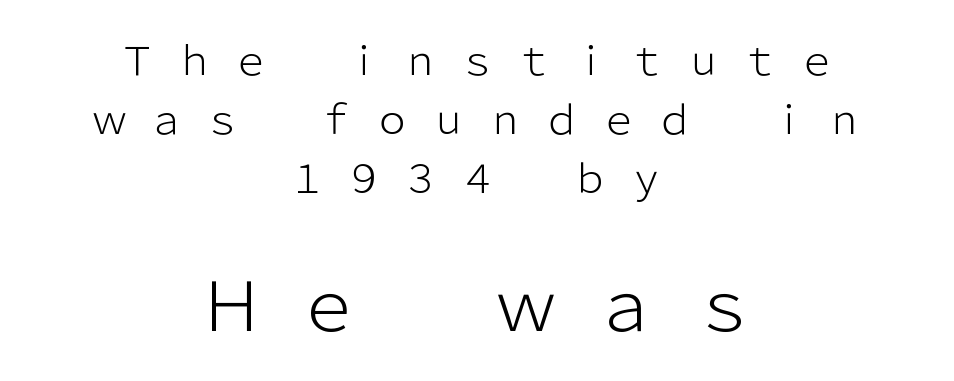
Q: Is the text bold? A: No.
Q: Is the text italic (slanted)? A: No, it is upright.
Q: Is the typeface a serif or a sans-serif typeface? A: Sans-serif.
Q: Is the text underlined? A: No.
Q: How is the paragraph aligned? A: Centered.
Q: Is the spacing between letters normal or unusually wide? A: Unusually wide.
Q: Is the spacing between lines tight, normal or loose? A: Normal.
Q: Which block of text is set in a larger size, the first (top) or the second (bottom)? A: The second (bottom) one.
Q: Width (condensed, normal, or wide)? A: Normal.
Q: Stroke contrast? A: Low.
Q: x-height? A: Medium.
Q: Monospaced? A: No.
